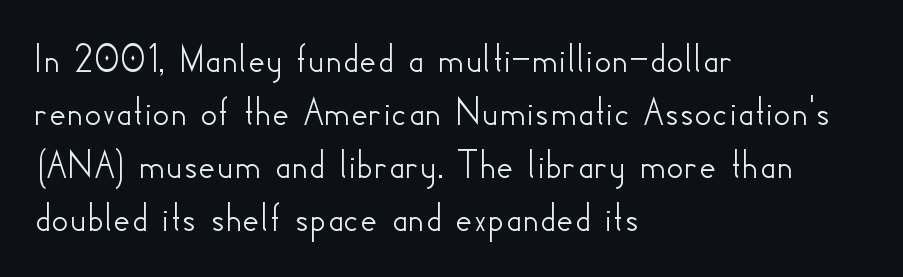
Q: Is the text italic (slanted)? A: No, it is upright.
Q: Is the typeface a serif or a sans-serif typeface? A: Sans-serif.
Q: Is the text underlined? A: No.
Q: How is the paragraph aligned? A: Left-aligned.
Q: Is the spacing between letters normal or unusually wide? A: Normal.
Q: Is the spacing between lines tight, normal or loose? A: Normal.
Q: Width (condensed, normal, or wide)? A: Normal.
Q: Stroke contrast? A: Low.
Q: x-height? A: Small.
Q: Monospaced? A: No.
